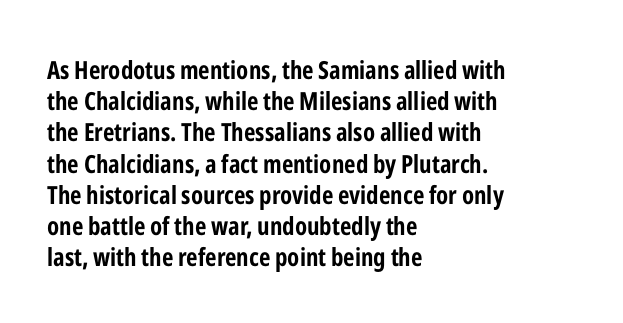
{"italic": "no", "bold": "yes", "underline": "no", "align": "left", "line_spacing": "normal", "line_spacing_ratio": 1.25, "letter_spacing": "normal", "letter_spacing_em": 0.0, "glyph_px": 25}
